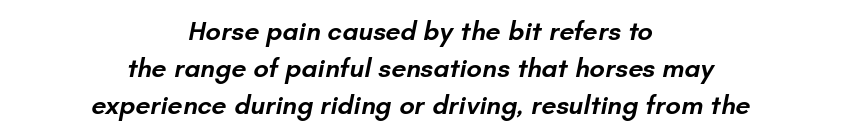
The image shows 27 px text type; set centered, normal line spacing (1.37x), normal letter spacing, not underlined.
